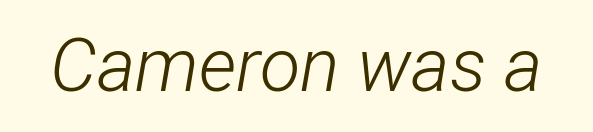
Quick note: italic. Nobody drew a line under any word here. Stem width sits at or under what a default text font uses. This sample has the flowing, uneven cadence of proportional lettering.
